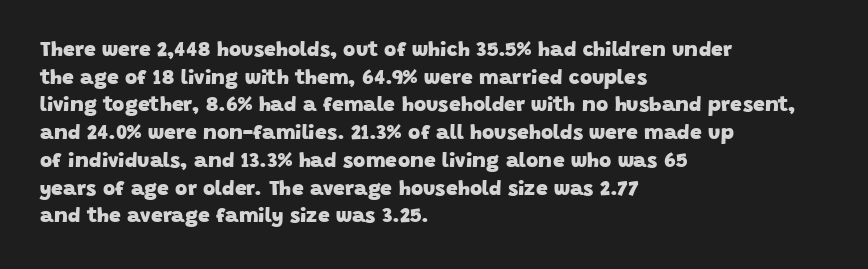
Summary of vertical rhythm: regular, with standard interline spacing. The tracking reads as untouched default to a designer's eye. The baseline area is clear. I'd describe the lettering as bold — thick and assertive. Short and long lines alike share a common starting point at left.
